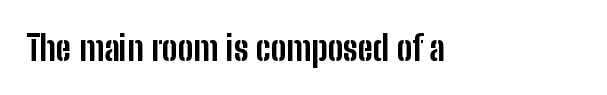
{"serif": "no", "italic": "no", "bold": "yes", "weight": "bold", "width": "condensed", "stroke_contrast": "low", "x_height": "medium", "monospaced": "no", "underline": "no", "letter_spacing": "normal", "letter_spacing_em": 0.0, "glyph_px": 35}
